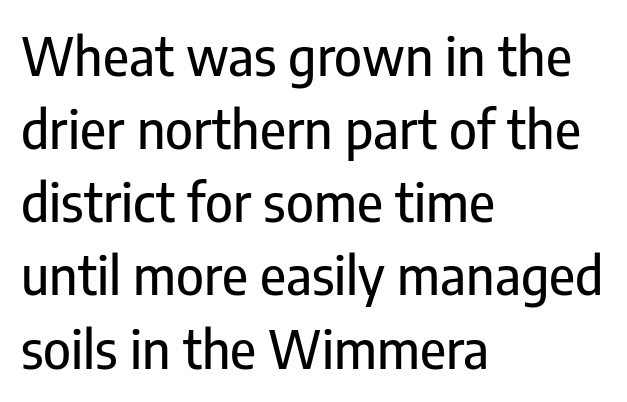
Q: Is the text italic (slanted)? A: No, it is upright.
Q: Is the typeface a serif or a sans-serif typeface? A: Sans-serif.
Q: Is the text underlined? A: No.
Q: How is the paragraph aligned? A: Left-aligned.
Q: Is the spacing between letters normal or unusually wide? A: Normal.
Q: Is the spacing between lines tight, normal or loose? A: Normal.
Q: Width (condensed, normal, or wide)? A: Condensed.
Q: Stroke contrast? A: Low.
Q: x-height? A: Medium.
Q: Monospaced? A: No.
